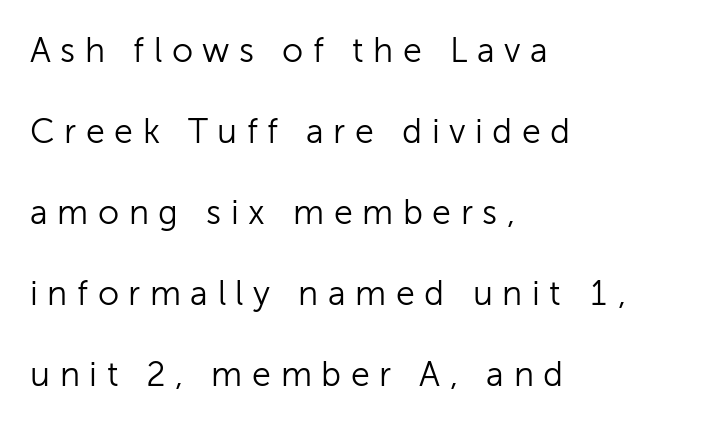
{"serif": "no", "italic": "no", "bold": "no", "weight": "light", "width": "normal", "stroke_contrast": "low", "x_height": "medium", "monospaced": "no", "underline": "no", "align": "left", "line_spacing": "loose", "line_spacing_ratio": 2.38, "letter_spacing": "wide", "letter_spacing_em": 0.28, "glyph_px": 34}
